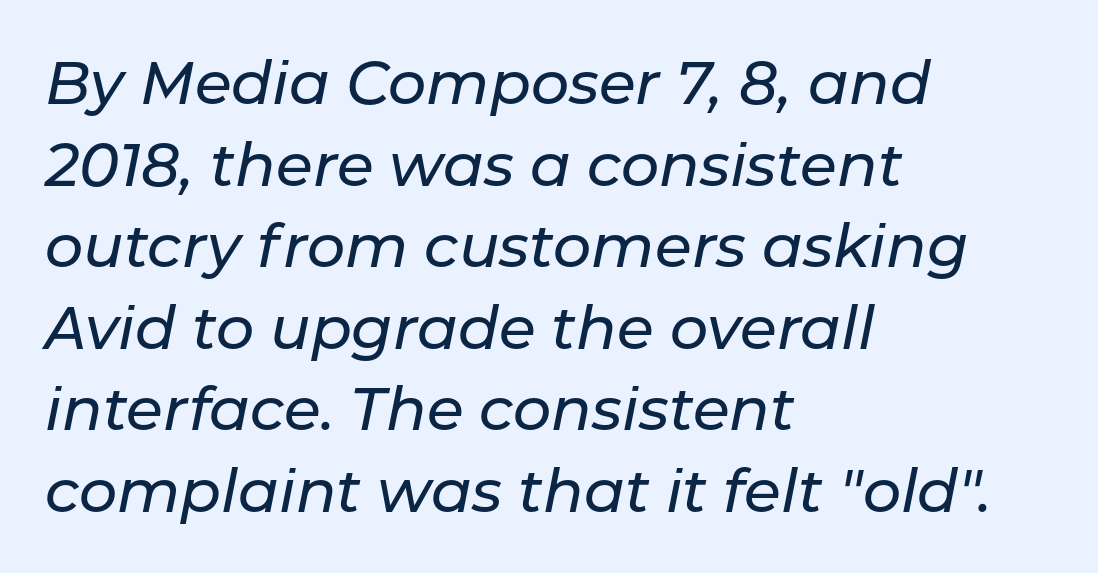
Q: Is the text italic (slanted)? A: Yes, it leans right by about 11 degrees.
Q: Is the text underlined? A: No.
Q: How is the paragraph aligned? A: Left-aligned.
Q: Is the spacing between letters normal or unusually wide? A: Normal.
Q: Is the spacing between lines tight, normal or loose? A: Normal.
Q: Width (condensed, normal, or wide)? A: Normal.
Q: Stroke contrast? A: Low.
Q: x-height? A: Medium.
Q: Monospaced? A: No.
